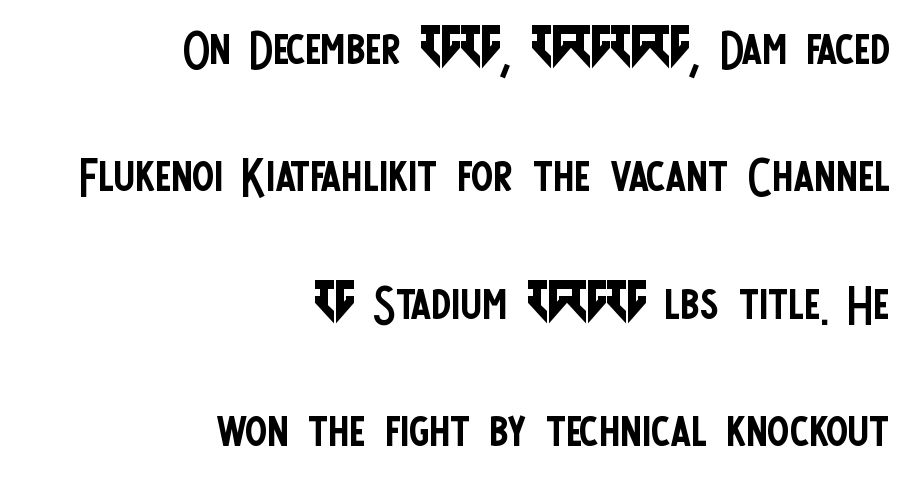
Q: Is the text bold? A: No.
Q: Is the text italic (slanted)? A: No, it is upright.
Q: Is the typeface a serif or a sans-serif typeface? A: Sans-serif.
Q: Is the text underlined? A: No.
Q: How is the paragraph aligned? A: Right-aligned.
Q: Is the spacing between letters normal or unusually wide? A: Normal.
Q: Is the spacing between lines tight, normal or loose? A: Loose.
Q: Width (condensed, normal, or wide)? A: Condensed.
Q: Stroke contrast? A: Low.
Q: x-height? A: Large.
Q: Monospaced? A: No.
